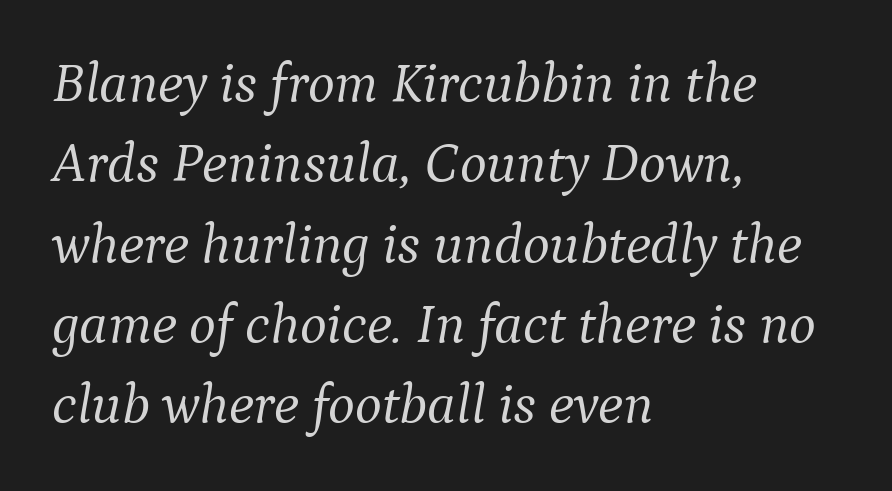
{"serif": "yes", "italic": "yes", "lean": "right", "slant_degrees": 9, "bold": "no", "weight": "light", "width": "normal", "stroke_contrast": "medium", "x_height": "medium", "monospaced": "no", "underline": "no", "align": "left", "line_spacing": "normal", "line_spacing_ratio": 1.41, "letter_spacing": "normal", "letter_spacing_em": 0.0, "glyph_px": 57}
